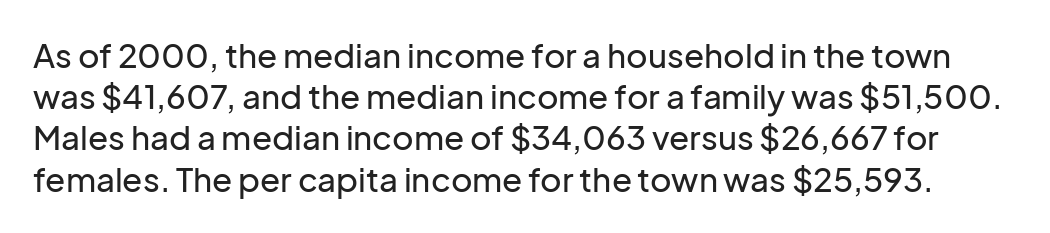
{"serif": "no", "italic": "no", "width": "normal", "stroke_contrast": "low", "x_height": "medium", "monospaced": "no", "underline": "no", "line_spacing": "normal", "line_spacing_ratio": 1.25, "letter_spacing": "normal", "letter_spacing_em": 0.0, "glyph_px": 33}
